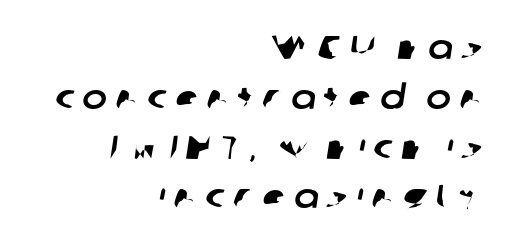
The image shows 33 px sans-serif type; set right-aligned, normal line spacing (1.51x), unusually wide letter spacing (+0.26 em), not underlined; low stroke contrast and a medium x-height.
